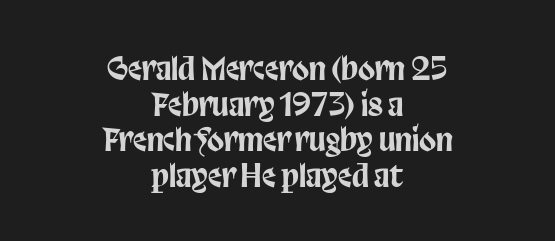
Q: Is the text italic (slanted)? A: No, it is upright.
Q: Is the typeface a serif or a sans-serif typeface? A: Sans-serif.
Q: Is the text underlined? A: No.
Q: How is the paragraph aligned? A: Centered.
Q: Is the spacing between letters normal or unusually wide? A: Normal.
Q: Is the spacing between lines tight, normal or loose? A: Tight.
Q: Width (condensed, normal, or wide)? A: Condensed.
Q: Stroke contrast? A: Low.
Q: x-height? A: Large.
Q: Monospaced? A: No.
